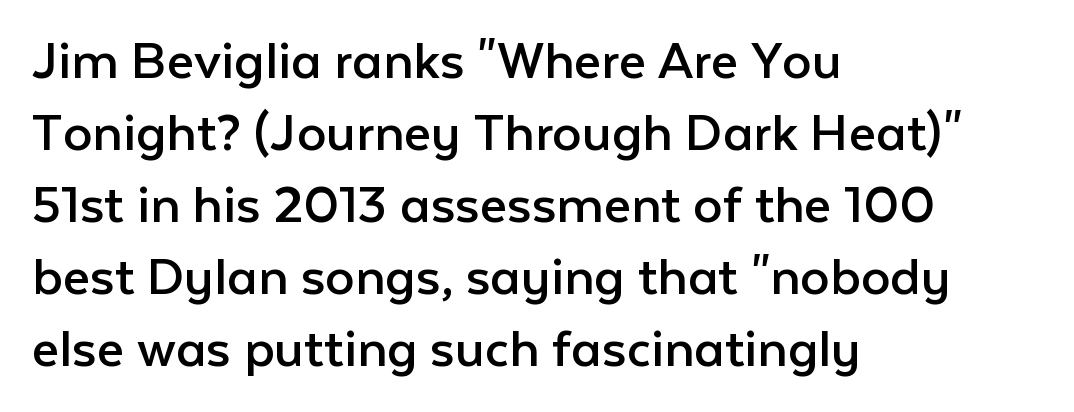
The image shows 59 px regular-weight sans-serif type, upright; set left-aligned, line spacing 1.22x, normal letter spacing, not underlined; low stroke contrast and a medium x-height.
